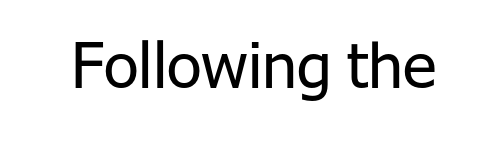
The image shows 63 px regular-weight sans-serif type, upright; set normal letter spacing, not underlined; low stroke contrast and a medium x-height.
